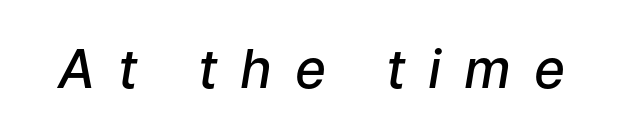
The image shows 53 px semibold type, italic (leaning right); set unusually wide letter spacing (+0.43 em), not underlined; low stroke contrast and a medium x-height.
